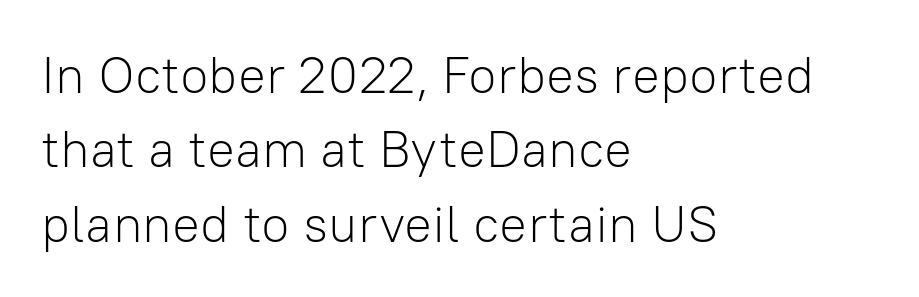
The image shows 52 px light sans-serif type, upright; set left-aligned, normal line spacing (1.43x), normal letter spacing, not underlined; low stroke contrast and a medium x-height.
